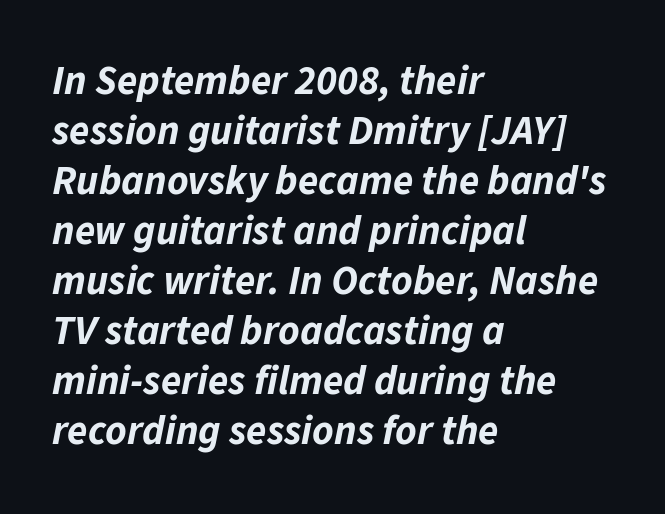
Q: Is the text bold? A: Yes.
Q: Is the text italic (slanted)? A: Yes, it leans right by about 11 degrees.
Q: Is the text underlined? A: No.
Q: How is the paragraph aligned? A: Left-aligned.
Q: Is the spacing between letters normal or unusually wide? A: Normal.
Q: Width (condensed, normal, or wide)? A: Normal.
Q: Stroke contrast? A: Low.
Q: x-height? A: Medium.
Q: Monospaced? A: No.
